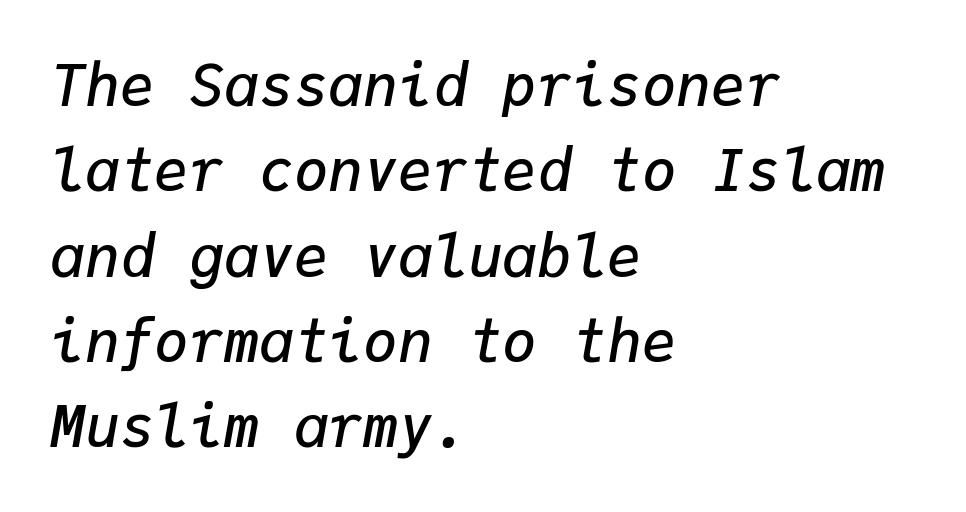
{"italic": "yes", "lean": "right", "slant_degrees": 9, "bold": "semi", "weight": "semibold", "width": "normal", "stroke_contrast": "low", "x_height": "medium", "monospaced": "yes", "underline": "no", "align": "left", "line_spacing": "normal", "line_spacing_ratio": 1.47, "letter_spacing": "normal", "letter_spacing_em": 0.0, "glyph_px": 58}
